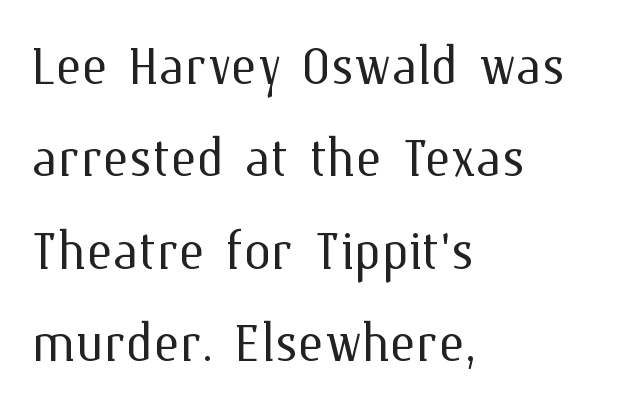
Note the varied advance widths — an 'i' is clearly narrower than an 'm'. The lines are quadded left. Students, note that the glyphs here touch the page at normal intervals. The font sits on the lighter half of the weight spectrum, regular included.
